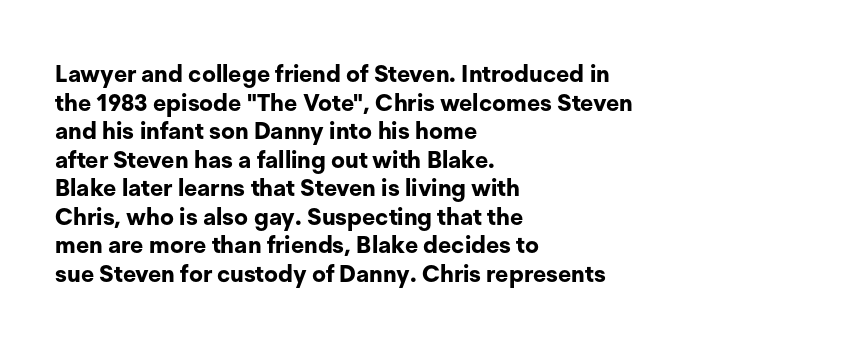
Q: Is the text bold? A: Yes.
Q: Is the text italic (slanted)? A: No, it is upright.
Q: Is the text underlined? A: No.
Q: How is the paragraph aligned? A: Left-aligned.
Q: Is the spacing between letters normal or unusually wide? A: Normal.
